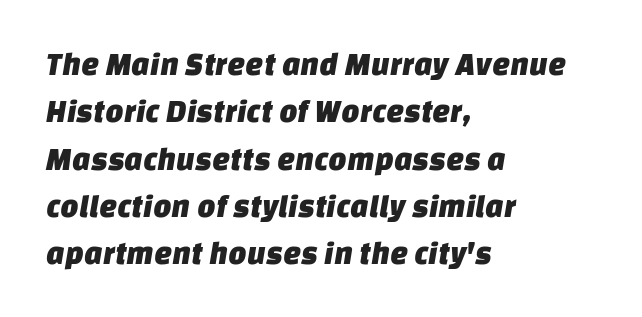
Quick note: underline off. The lines sit at an ordinary, default distance from one another. This rendering leaves character spacing at its baseline value. Teacher's note: observe the even left margin — that is flush-left alignment.
